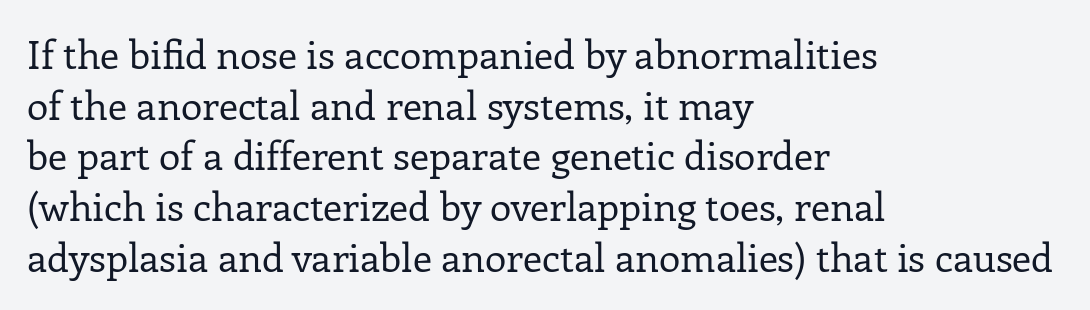
Inter-character spacing is left at the font's built-in metrics. This rendering uses left alignment, leaving the right contour irregular. The strip under each line holds only bare page. Proportional: the letters do not fall into vertical columns.
